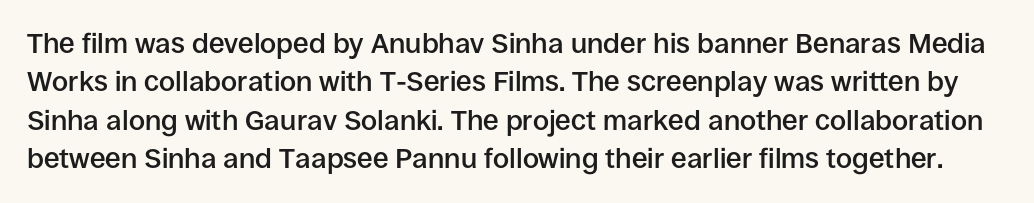
Notice how descenders clear the ascenders below comfortably — that's standard leading. Observe the absence of serifs on each vertical stroke in this sample. Lines of text with bare space underneath. These lines are rendered in a variable-pitch font. Is there any slant? The stems are plumb. Emphasis by weight is partial: semibold.
